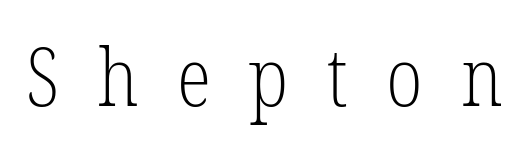
Q: Is the text bold? A: No.
Q: Is the text italic (slanted)? A: No, it is upright.
Q: Is the typeface a serif or a sans-serif typeface? A: Serif.
Q: Is the text underlined? A: No.
Q: Is the spacing between letters normal or unusually wide? A: Unusually wide.
Q: Width (condensed, normal, or wide)? A: Condensed.
Q: Stroke contrast? A: Low.
Q: x-height? A: Medium.
Q: Monospaced? A: No.
